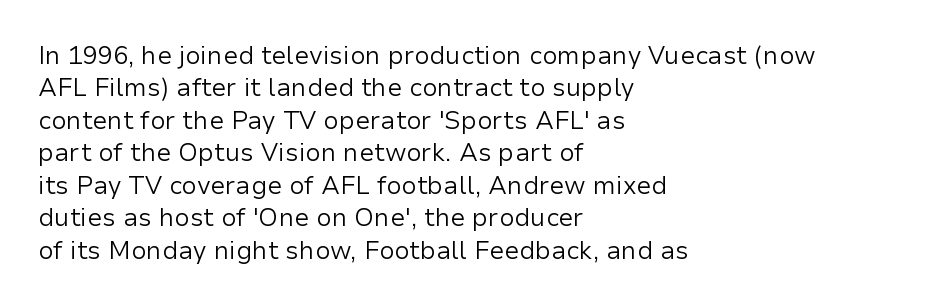
Q: Is the text bold? A: No.
Q: Is the text italic (slanted)? A: No, it is upright.
Q: Is the text underlined? A: No.
Q: How is the paragraph aligned? A: Left-aligned.
Q: Is the spacing between letters normal or unusually wide? A: Normal.
Q: Is the spacing between lines tight, normal or loose? A: Normal.
